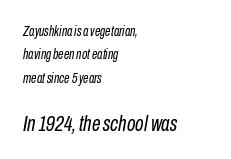
Glance below the letters and you will spot only blank space. The text carries the slant typical of an italic or oblique font. If you drew a ruler down the left edge, every line would touch it. The block of text has a typical density, with ordinary space between rows. Vertical stems look standard width or narrower in stroke. Whoever set this made the second block the dominant, larger element.
